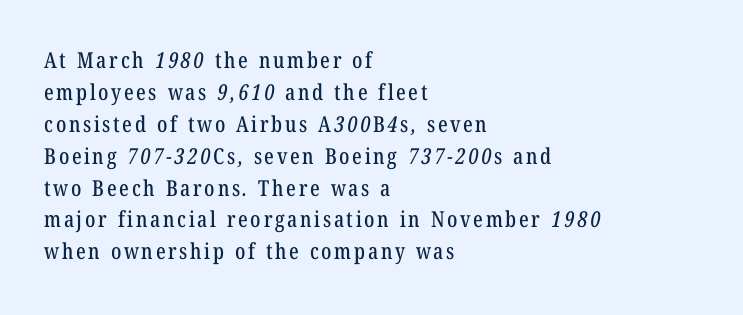
{"underline": "no", "align": "left", "line_spacing": "normal", "line_spacing_ratio": 1.45, "glyph_px": 22}
